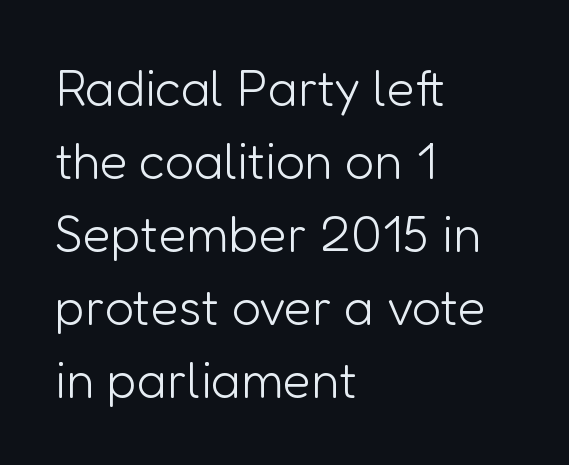
Q: Is the text bold? A: No.
Q: Is the text italic (slanted)? A: No, it is upright.
Q: Is the typeface a serif or a sans-serif typeface? A: Sans-serif.
Q: Is the text underlined? A: No.
Q: How is the paragraph aligned? A: Left-aligned.
Q: Is the spacing between letters normal or unusually wide? A: Normal.
Q: Is the spacing between lines tight, normal or loose? A: Normal.
Q: Width (condensed, normal, or wide)? A: Normal.
Q: Stroke contrast? A: Low.
Q: x-height? A: Medium.
Q: Monospaced? A: No.
